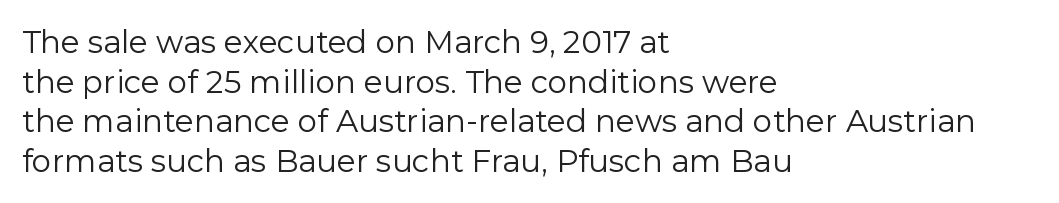
The image shows 31 px regular-weight sans-serif type, upright; set left-aligned, normal line spacing (1.28x), normal letter spacing, not underlined; low stroke contrast and a medium x-height.
